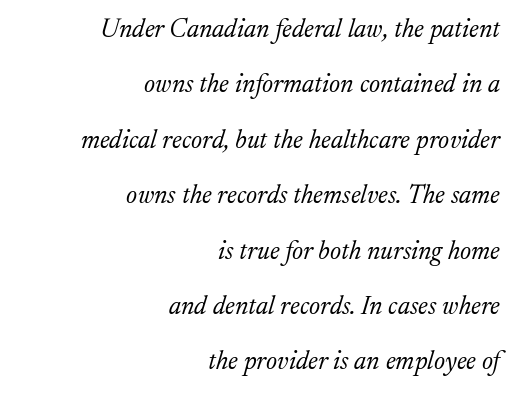
The image shows 26 px text type, italic (leaning right); set right-aligned, loose line spacing (2.13x), normal letter spacing, not underlined.
